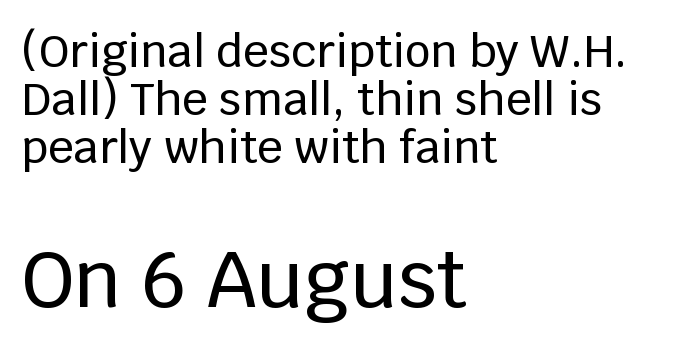
The image shows 78 px sans-serif type, upright; set left-aligned, tight line spacing (1.07x), normal letter spacing, not underlined; the second (bottom) block is 1.73x larger; low stroke contrast and a large x-height.
